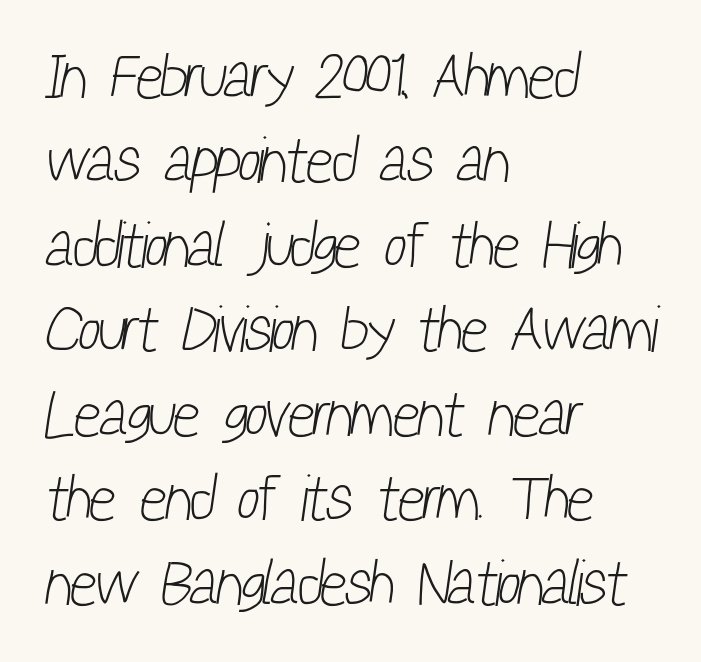
Q: Is the text bold? A: No.
Q: Is the typeface a serif or a sans-serif typeface? A: Sans-serif.
Q: Is the text underlined? A: No.
Q: How is the paragraph aligned? A: Left-aligned.
Q: Is the spacing between letters normal or unusually wide? A: Normal.
Q: Is the spacing between lines tight, normal or loose? A: Normal.
Q: Width (condensed, normal, or wide)? A: Condensed.
Q: Stroke contrast? A: Low.
Q: x-height? A: Medium.
Q: Monospaced? A: No.
